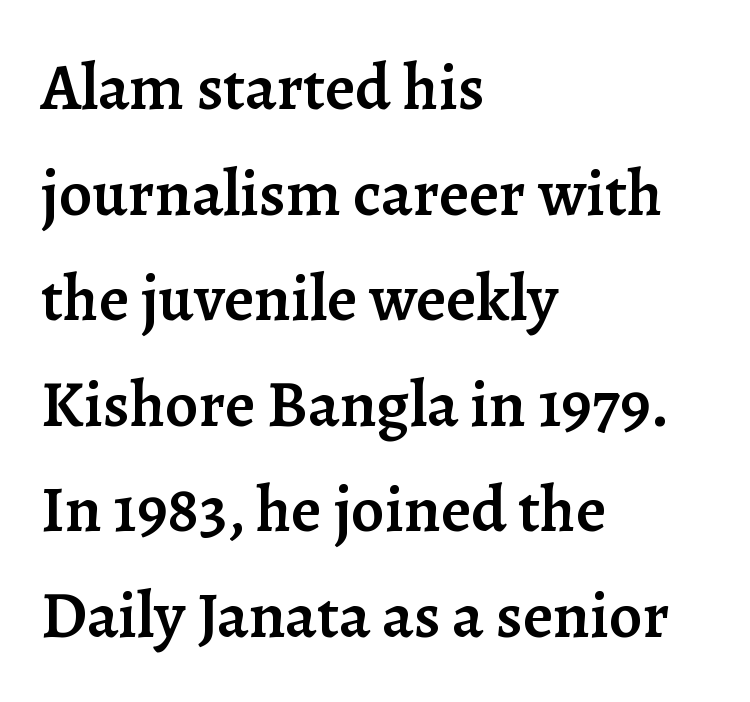
Tracking value appears to be zero — textbook default spacing. The typography opts for an upright posture over an oblique one. Descenders are the only things crossing below the line. Bold? Not quite — semibold, heavier than regular but stopping short. Each new line begins a customary step beneath the previous one. A serif font was chosen for this passage.
